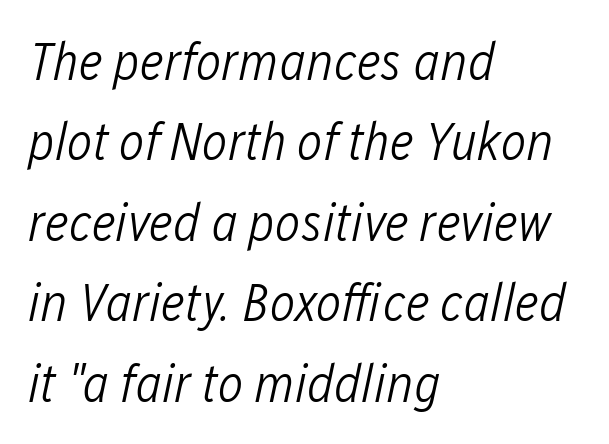
Unbolded letterforms with no extra heft. Looks like regular typesetting: each glyph gets only the width it needs. Does the leading feel generous? No, just average. Nothing unusual about the tracking: characters are spaced as the font intends.
